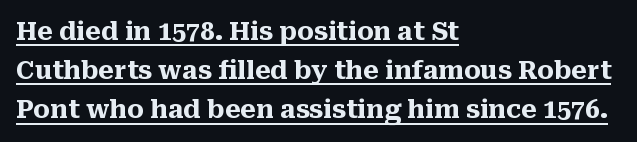
Baseline-to-baseline distance is the conventional proportion of letter height. The lines are quadded left. The rendered words wear a rule along their underside. These words are printed bold, with thick strokes throughout. Students, note that the glyphs here touch the page at normal intervals.
